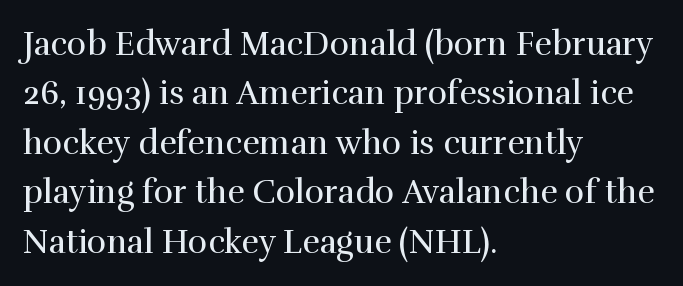
Q: Is the text bold? A: No.
Q: Is the text italic (slanted)? A: No, it is upright.
Q: Is the typeface a serif or a sans-serif typeface? A: Serif.
Q: Is the text underlined? A: No.
Q: How is the paragraph aligned? A: Left-aligned.
Q: Is the spacing between letters normal or unusually wide? A: Normal.
Q: Is the spacing between lines tight, normal or loose? A: Normal.
Q: Width (condensed, normal, or wide)? A: Normal.
Q: x-height? A: Medium.
Q: Monospaced? A: No.
